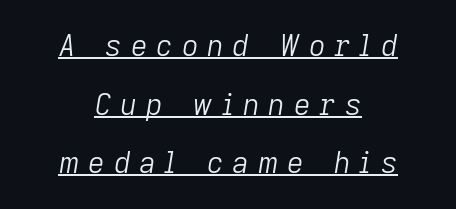
Which margin do the lines hug? Neither — every line sits in the middle. The glyphs are accompanied by a horizontal stroke just below them. Tall strokes in this sample are angled rather than plumb. Each letter keeps its own natural width here, so spacing adapts to shape. Weight: in the light-to-regular range. Inter-character spacing is expanded well beyond the font's built-in metrics.
